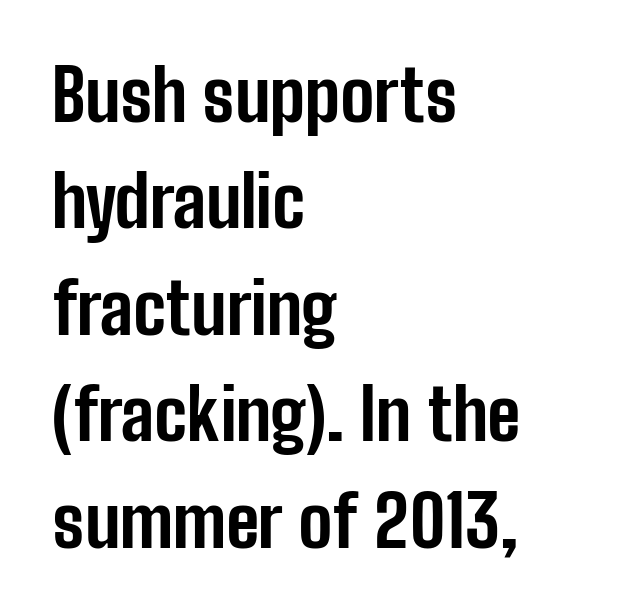
Q: Is the text bold? A: Yes.
Q: Is the text italic (slanted)? A: No, it is upright.
Q: Is the typeface a serif or a sans-serif typeface? A: Sans-serif.
Q: Is the text underlined? A: No.
Q: How is the paragraph aligned? A: Left-aligned.
Q: Is the spacing between letters normal or unusually wide? A: Normal.
Q: Is the spacing between lines tight, normal or loose? A: Normal.
Q: Width (condensed, normal, or wide)? A: Condensed.
Q: Stroke contrast? A: Low.
Q: x-height? A: Medium.
Q: Monospaced? A: No.
